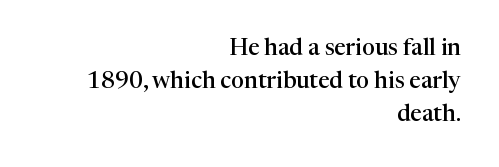
Bare-footed words on every line. Is the block centered? No — it sits flush against the right margin. This is roman type, the default non-slanted kind. Here the glyphs are tracked normally, forming tight word shapes.
